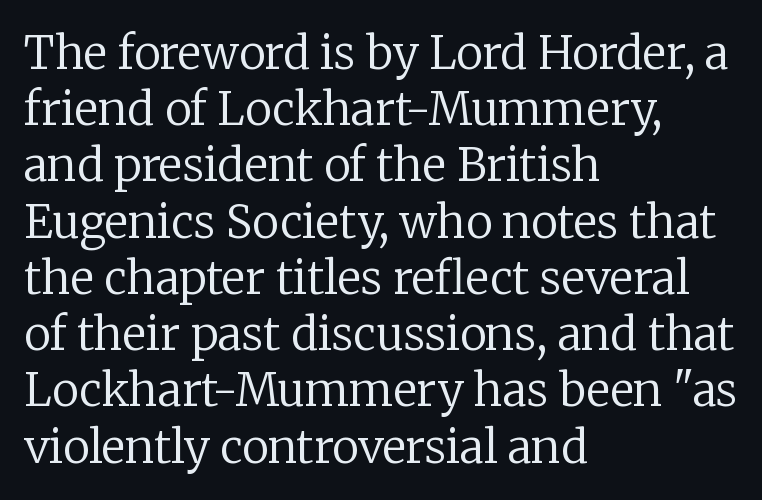
Q: Is the text bold? A: No.
Q: Is the text italic (slanted)? A: No, it is upright.
Q: Is the typeface a serif or a sans-serif typeface? A: Serif.
Q: Is the text underlined? A: No.
Q: How is the paragraph aligned? A: Left-aligned.
Q: Is the spacing between letters normal or unusually wide? A: Normal.
Q: Is the spacing between lines tight, normal or loose? A: Normal.
Q: Width (condensed, normal, or wide)? A: Normal.
Q: Stroke contrast? A: Low.
Q: x-height? A: Medium.
Q: Monospaced? A: No.
